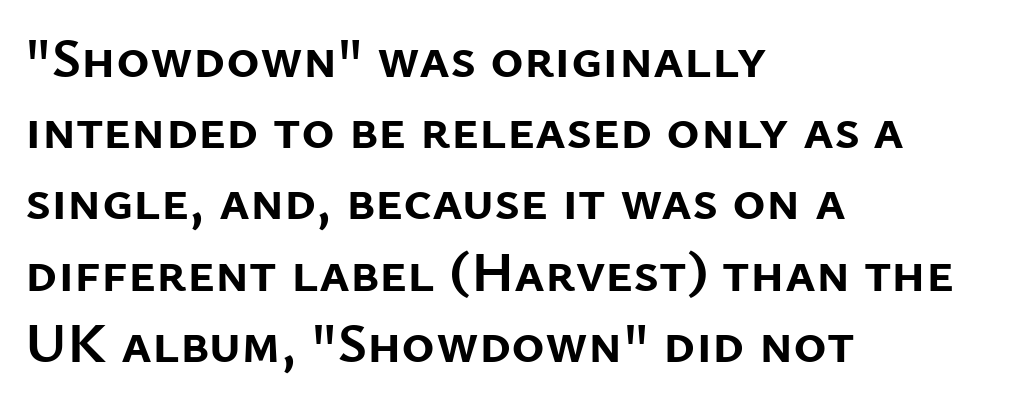
The image shows 57 px semibold sans-serif type, upright; set left-aligned, normal line spacing (1.25x), normal letter spacing, not underlined; low stroke contrast and a medium x-height.
